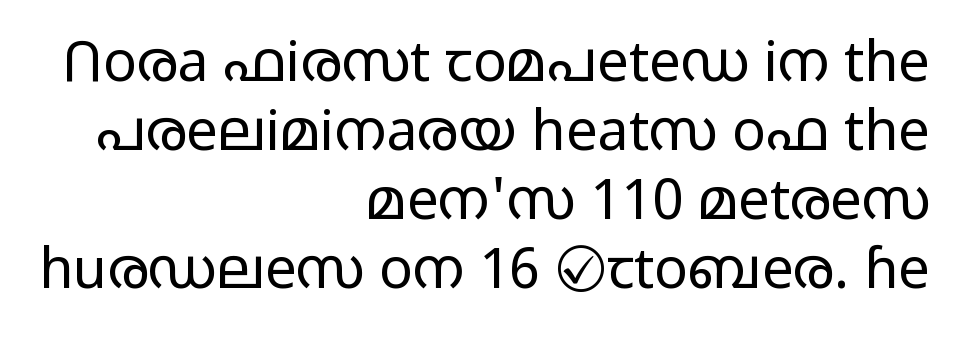
Q: Is the text bold? A: No.
Q: Is the text italic (slanted)? A: No, it is upright.
Q: Is the typeface a serif or a sans-serif typeface? A: Sans-serif.
Q: Is the text underlined? A: No.
Q: How is the paragraph aligned? A: Right-aligned.
Q: Is the spacing between letters normal or unusually wide? A: Normal.
Q: Width (condensed, normal, or wide)? A: Wide.
Q: Stroke contrast? A: Low.
Q: x-height? A: Medium.
Q: Monospaced? A: No.
